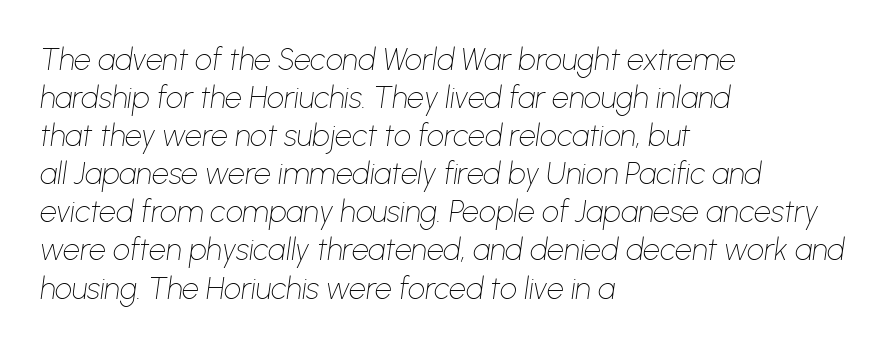
The image shows 30 px thin type, italic (leaning right); set left-aligned, normal line spacing (1.27x), normal letter spacing, not underlined; low stroke contrast and a medium x-height.
